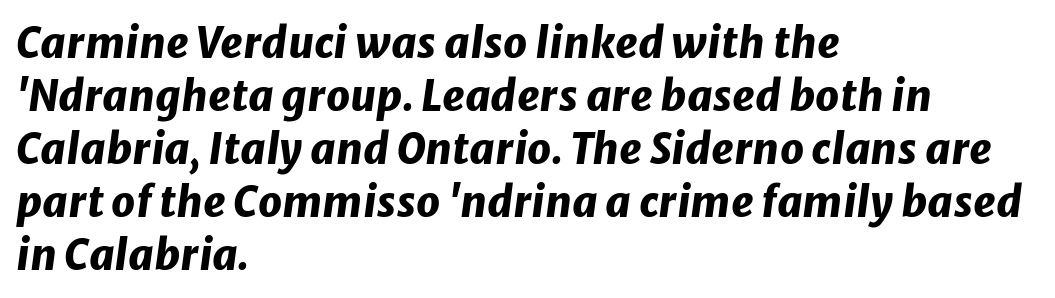
Left-aligned paragraph, ragged on the right. How are the letters spaced? Ordinarily, with no added tracking. Reading down the column, the eye jumps a familiar distance to each next line. Check the space under the baseline: it is left empty. You can tell it's italic because the verticals aren't actually vertical.
